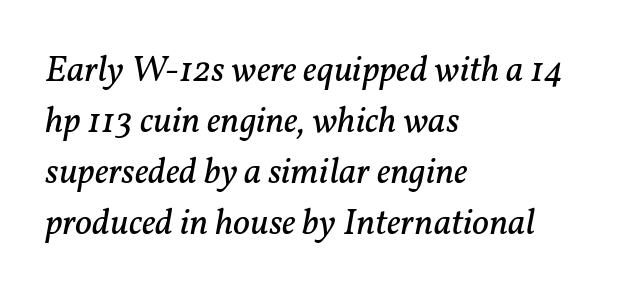
{"serif": "yes", "italic": "yes", "lean": "right", "slant_degrees": 11, "bold": "no", "weight": "regular", "width": "normal", "stroke_contrast": "low", "x_height": "medium", "monospaced": "no", "underline": "no", "align": "left", "line_spacing": "normal", "line_spacing_ratio": 1.38, "letter_spacing": "normal", "letter_spacing_em": 0.0, "glyph_px": 37}
